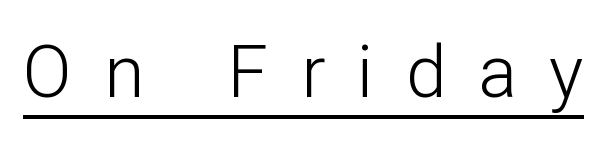
The image shows 72 px light sans-serif type, upright; set unusually wide letter spacing (+0.45 em), underlined; low stroke contrast and a medium x-height.
